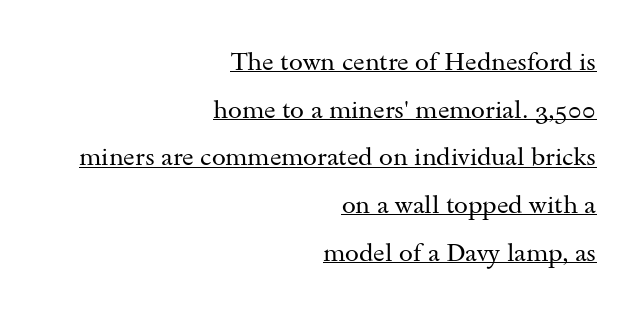
The image shows 25 px text type, upright; set right-aligned, loose line spacing (1.91x), normal letter spacing, underlined.
